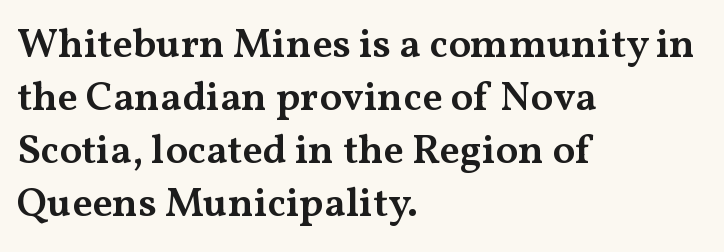
{"serif": "yes", "italic": "no", "bold": "semi", "weight": "semibold", "width": "wide", "stroke_contrast": "medium", "x_height": "medium", "monospaced": "no", "underline": "no", "align": "left", "line_spacing": "normal", "line_spacing_ratio": 1.29, "letter_spacing": "normal", "letter_spacing_em": 0.0, "glyph_px": 41}
